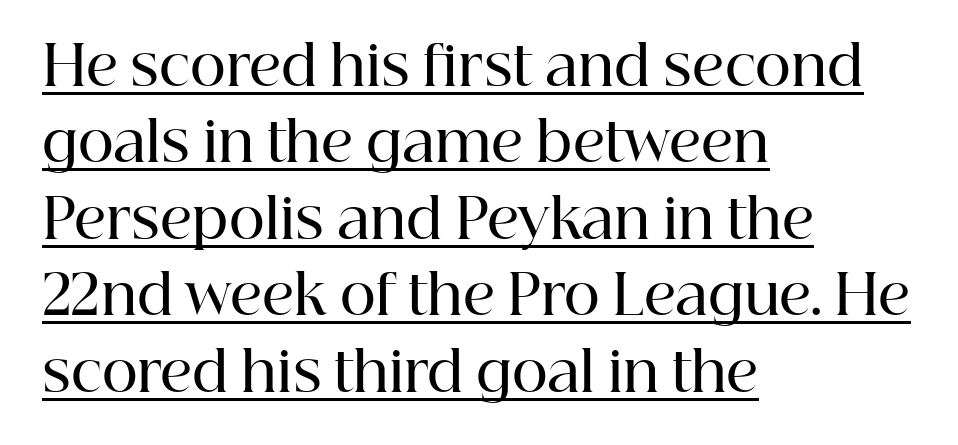
Firm but not heavy-handed strokes: this text is semibold. Words appear dense and cohesive because spacing is normal. The letters advance in unequal steps, a hallmark of proportional type. One glance says typical: line gaps are just what's usual. Do the letters lean? They stand straight. Short and long lines alike share a common starting point at left.
